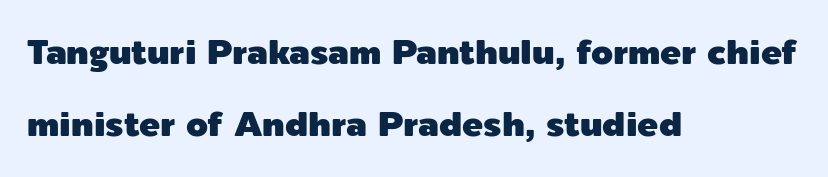
The glyphs are unaccompanied by any horizontal stroke below them. The text block is weighted toward the left margin, trailing off unevenly rightward. Here the glyphs are tracked normally, forming tight word shapes. The letters stand straight up with perfectly vertical stems.
